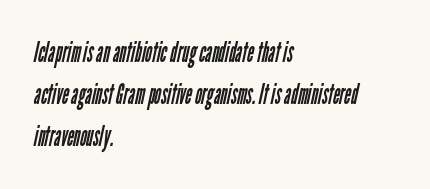
Q: Is the text bold? A: No.
Q: Is the typeface a serif or a sans-serif typeface? A: Sans-serif.
Q: Is the text underlined? A: No.
Q: How is the paragraph aligned? A: Left-aligned.
Q: Is the spacing between letters normal or unusually wide? A: Normal.
Q: Is the spacing between lines tight, normal or loose? A: Normal.
Q: Width (condensed, normal, or wide)? A: Condensed.
Q: Stroke contrast? A: Low.
Q: x-height? A: Medium.
Q: Monospaced? A: No.
